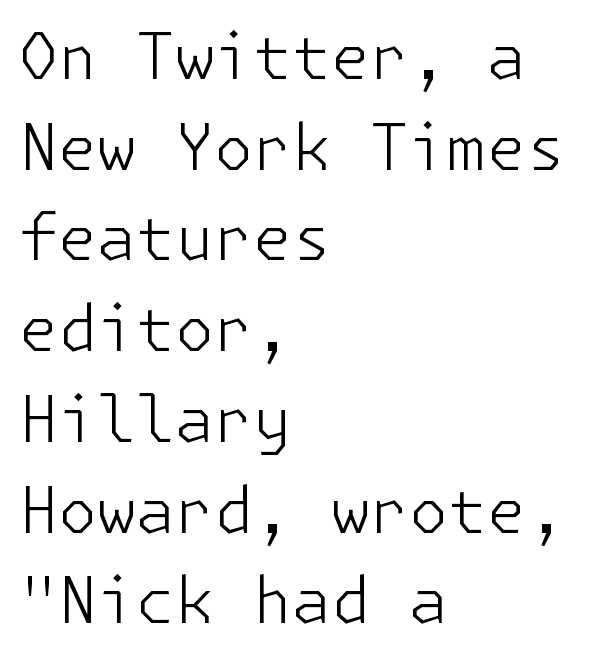
Caption: standard tracking, unaltered. Check where the strokes stop: nothing finishes them off — pure sans. Underlining? Definitely not there. Vertical stems look standard width or narrower in stroke.
